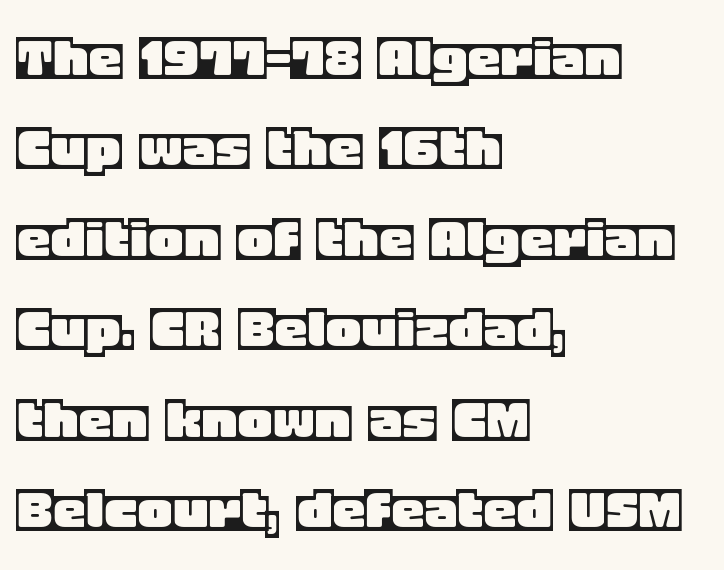
The image shows 67 px text type, upright; set left-aligned, normal line spacing (1.35x), normal letter spacing, not underlined; a large x-height.
